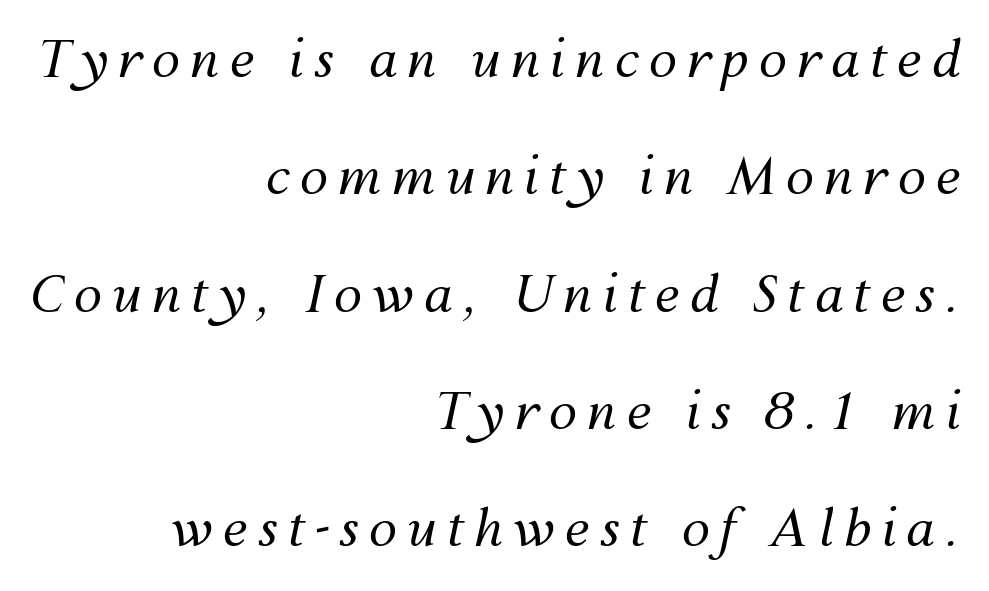
The image shows 51 px regular-weight type, italic (leaning right); set right-aligned, loose line spacing (2.3x), not underlined; medium stroke contrast and a medium x-height.
